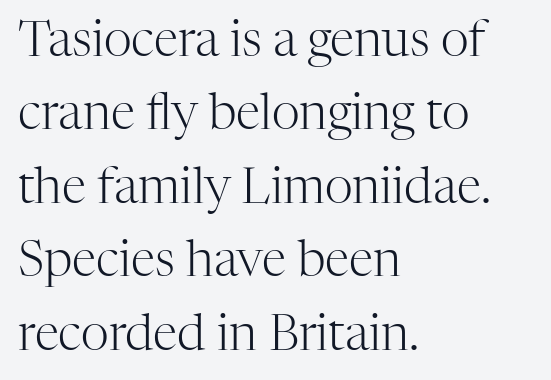
{"serif": "yes", "italic": "no", "bold": "no", "weight": "light", "width": "normal", "stroke_contrast": "high", "x_height": "medium", "monospaced": "no", "underline": "no", "align": "left", "line_spacing": "normal", "line_spacing_ratio": 1.5, "letter_spacing": "normal", "letter_spacing_em": 0.0, "glyph_px": 49}
